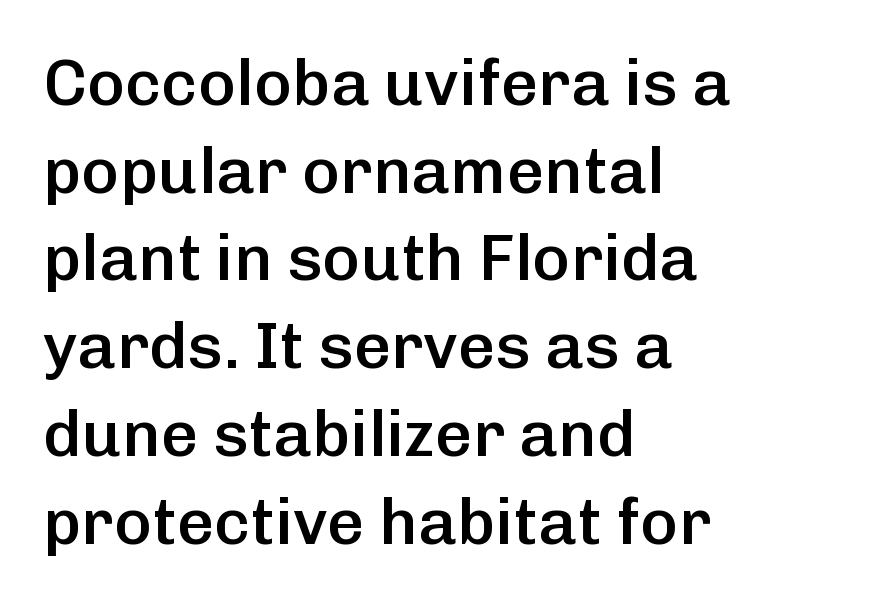
The line texture is even and compact thanks to regular tracking. The space directly below the letters is spotless. How heavy is the stroke? Medium-heavy — a semibold, shy of bold. The rendering anchors every line to the left-hand side. Posture: straight, roman, zero tilt. The characters display no serif detailing; their extremities are plain.
